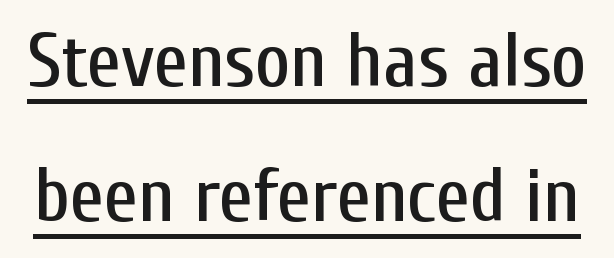
Q: Is the text italic (slanted)? A: No, it is upright.
Q: Is the typeface a serif or a sans-serif typeface? A: Sans-serif.
Q: Is the text underlined? A: Yes.
Q: Is the spacing between letters normal or unusually wide? A: Normal.
Q: Width (condensed, normal, or wide)? A: Condensed.
Q: Stroke contrast? A: Low.
Q: x-height? A: Medium.
Q: Monospaced? A: No.
